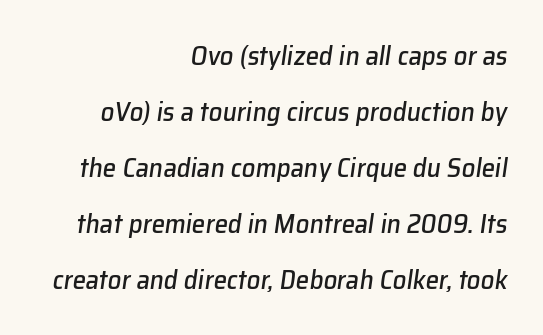
{"italic": "yes", "lean": "right", "slant_degrees": 8, "underline": "no", "align": "right", "line_spacing": "loose", "line_spacing_ratio": 2.07, "letter_spacing": "normal", "letter_spacing_em": 0.0, "glyph_px": 27}
